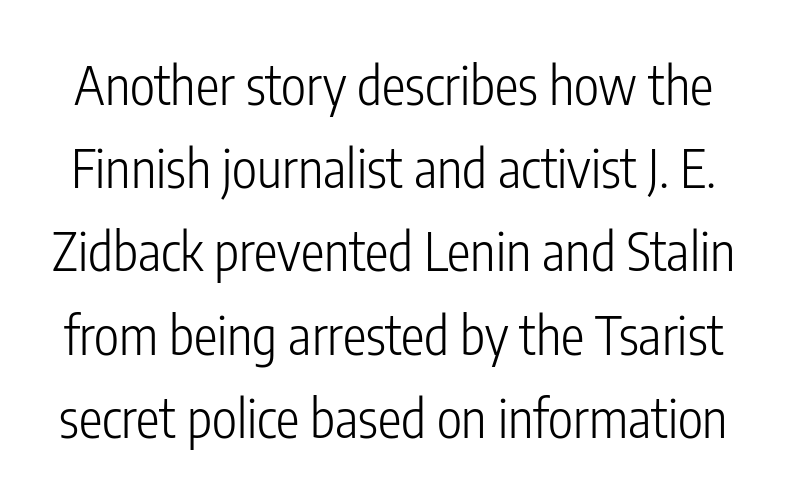
Q: Is the text bold? A: No.
Q: Is the text italic (slanted)? A: No, it is upright.
Q: Is the typeface a serif or a sans-serif typeface? A: Sans-serif.
Q: Is the text underlined? A: No.
Q: Is the spacing between letters normal or unusually wide? A: Normal.
Q: Is the spacing between lines tight, normal or loose? A: Normal.
Q: Width (condensed, normal, or wide)? A: Condensed.
Q: Stroke contrast? A: Low.
Q: x-height? A: Medium.
Q: Monospaced? A: No.
